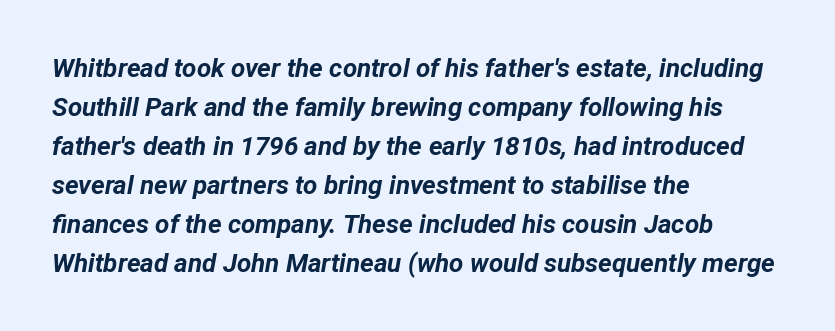
Q: Is the text bold? A: Yes.
Q: Is the text italic (slanted)? A: Yes, it leans right by about 12 degrees.
Q: Is the text underlined? A: No.
Q: How is the paragraph aligned? A: Left-aligned.
Q: Is the spacing between letters normal or unusually wide? A: Normal.
Q: Is the spacing between lines tight, normal or loose? A: Normal.
